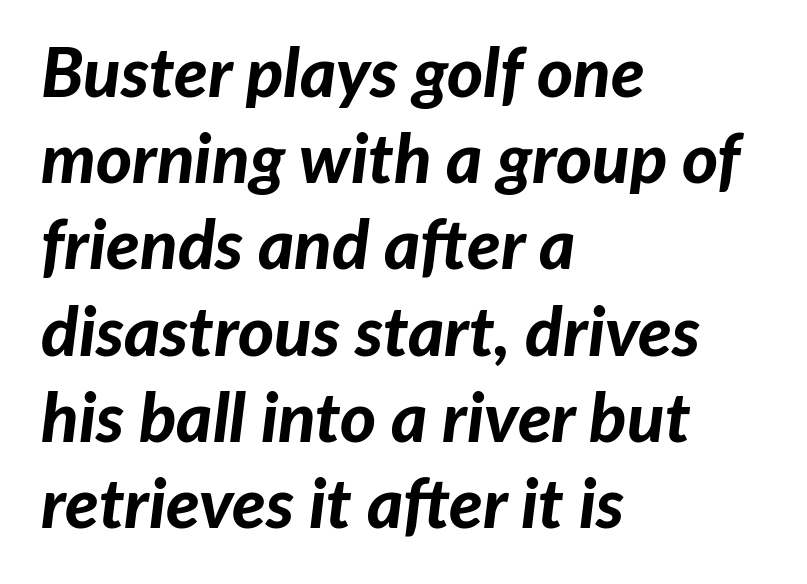
Q: Is the text bold? A: Yes.
Q: Is the text italic (slanted)? A: Yes, it leans right by about 7 degrees.
Q: Is the text underlined? A: No.
Q: How is the paragraph aligned? A: Left-aligned.
Q: Is the spacing between letters normal or unusually wide? A: Normal.
Q: Is the spacing between lines tight, normal or loose? A: Normal.
Q: Width (condensed, normal, or wide)? A: Normal.
Q: Stroke contrast? A: Low.
Q: x-height? A: Medium.
Q: Monospaced? A: No.
